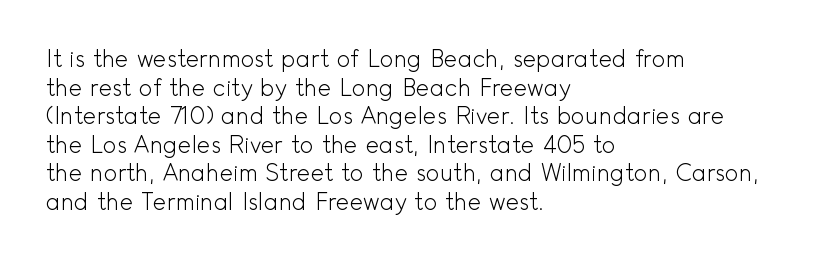
{"italic": "no", "bold": "no", "underline": "no", "align": "left", "line_spacing_ratio": 1.24, "letter_spacing": "normal", "letter_spacing_em": 0.0, "glyph_px": 23}
